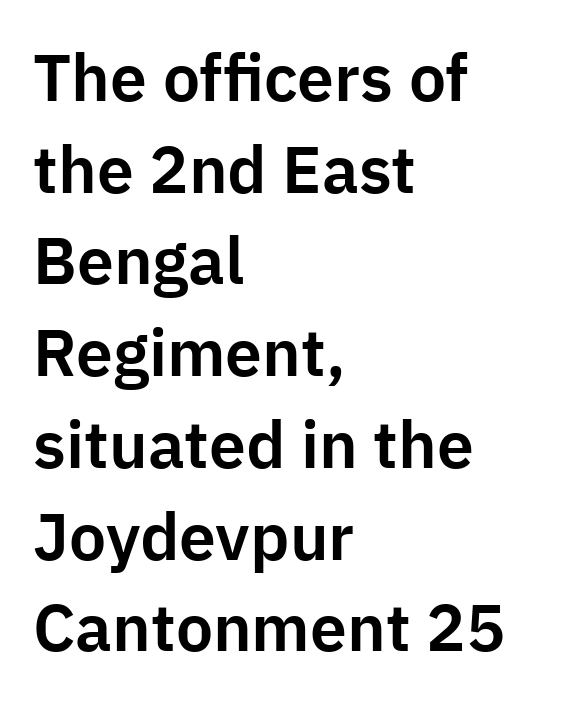
Q: Is the text italic (slanted)? A: No, it is upright.
Q: Is the typeface a serif or a sans-serif typeface? A: Sans-serif.
Q: Is the text underlined? A: No.
Q: How is the paragraph aligned? A: Left-aligned.
Q: Is the spacing between letters normal or unusually wide? A: Normal.
Q: Is the spacing between lines tight, normal or loose? A: Normal.
Q: Width (condensed, normal, or wide)? A: Normal.
Q: Stroke contrast? A: Low.
Q: x-height? A: Medium.
Q: Monospaced? A: No.
